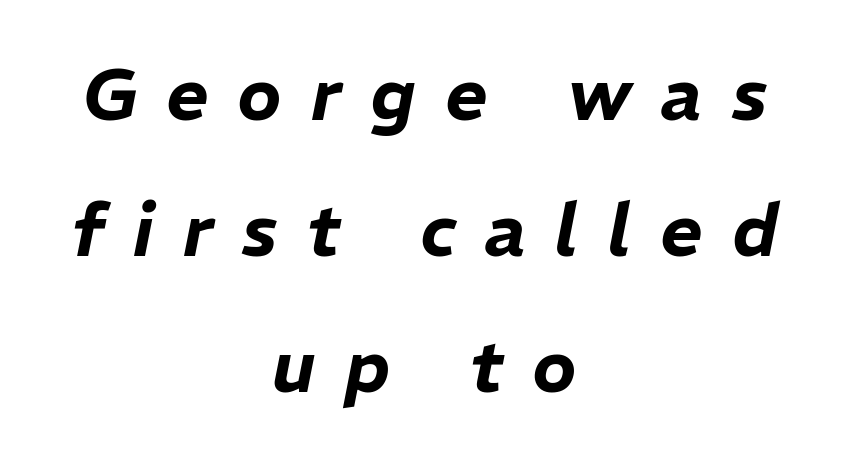
Q: Is the text italic (slanted)? A: Yes, it leans right by about 11 degrees.
Q: Is the text underlined? A: No.
Q: How is the paragraph aligned? A: Centered.
Q: Is the spacing between letters normal or unusually wide? A: Unusually wide.
Q: Width (condensed, normal, or wide)? A: Normal.
Q: Stroke contrast? A: Low.
Q: x-height? A: Medium.
Q: Monospaced? A: No.
